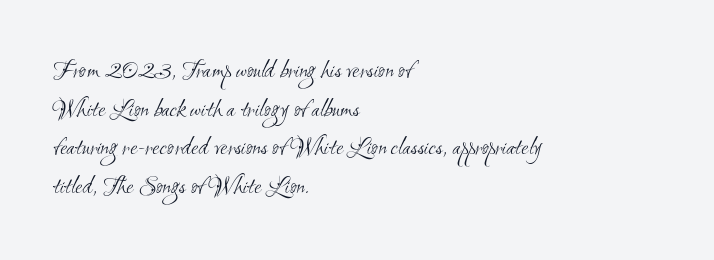
The passage shown stacks its lines at a standard gap. Underline: absent. The typesetter chose a ragged-right arrangement here. Weight class: somewhere from thin through regular.
